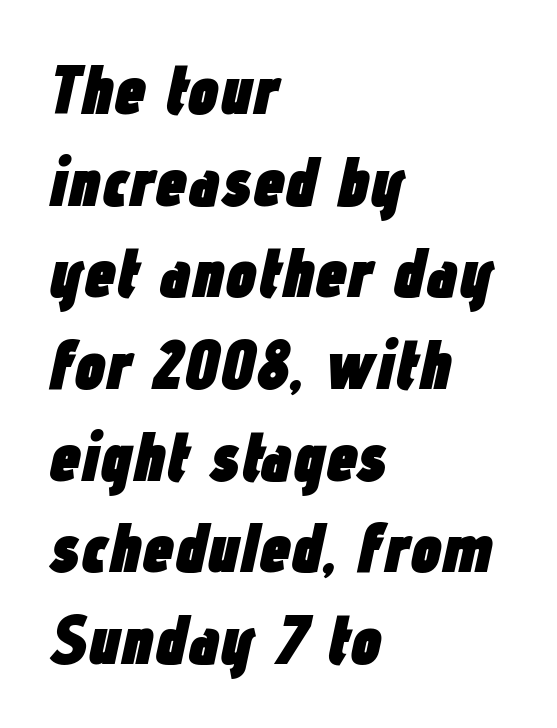
{"italic": "yes", "lean": "right", "slant_degrees": 12, "bold": "yes", "weight": "heavy", "width": "condensed", "stroke_contrast": "low", "x_height": "medium", "monospaced": "no", "underline": "no", "align": "left", "line_spacing": "normal", "line_spacing_ratio": 1.31, "letter_spacing": "normal", "letter_spacing_em": 0.0, "glyph_px": 70}
